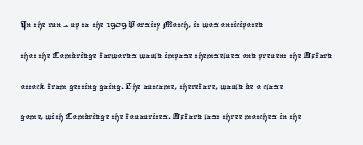
Q: Is the text underlined? A: No.
Q: How is the paragraph aligned? A: Left-aligned.
Q: Is the spacing between letters normal or unusually wide? A: Normal.
Q: Is the spacing between lines tight, normal or loose? A: Normal.
